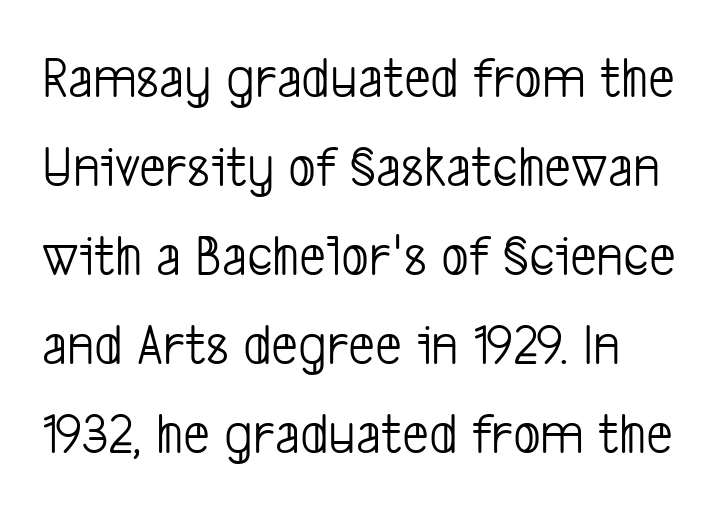
{"serif": "no", "bold": "no", "weight": "light", "width": "condensed", "stroke_contrast": "low", "x_height": "medium", "monospaced": "no", "underline": "no", "line_spacing": "normal", "line_spacing_ratio": 1.51, "letter_spacing": "normal", "letter_spacing_em": 0.0, "glyph_px": 59}
